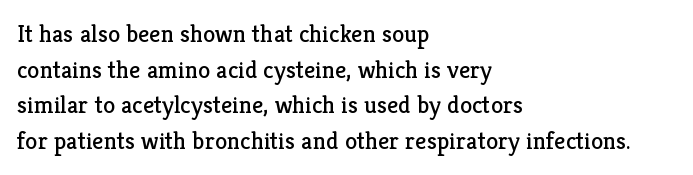
Q: Is the text bold? A: No.
Q: Is the text italic (slanted)? A: No, it is upright.
Q: Is the text underlined? A: No.
Q: How is the paragraph aligned? A: Left-aligned.
Q: Is the spacing between letters normal or unusually wide? A: Normal.
Q: Is the spacing between lines tight, normal or loose? A: Normal.
